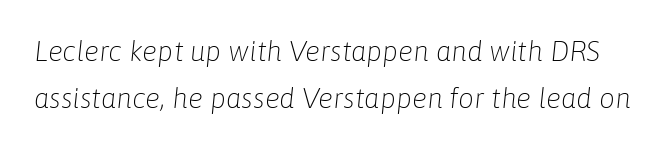
{"italic": "yes", "lean": "right", "slant_degrees": 6, "bold": "no", "weight": "light", "width": "normal", "stroke_contrast": "low", "x_height": "medium", "monospaced": "no", "underline": "no", "line_spacing": "normal", "line_spacing_ratio": 1.68, "letter_spacing": "normal", "letter_spacing_em": 0.0, "glyph_px": 28}
